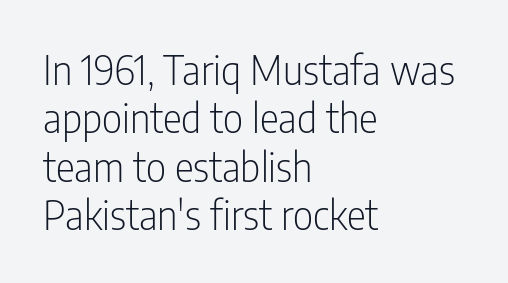
The font sits on the lighter half of the weight spectrum, regular included. This sample uses plain, unmodified letter spacing. These lines are rendered in a variable-pitch font. This rendering features lettering with no underline.
